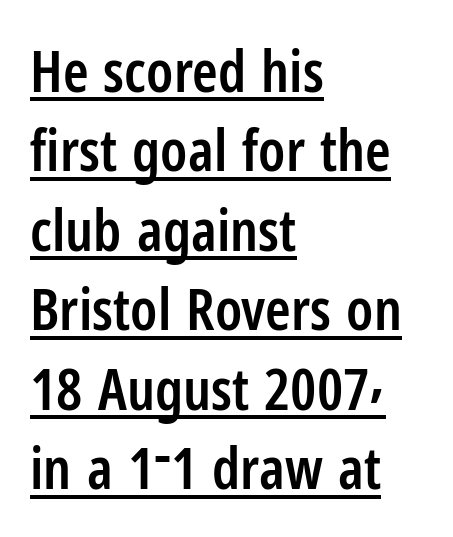
Font category for this specimen: sans-serif. Rendered with straight, roman letterforms. This rendering uses left alignment, leaving the right contour irregular. Letter spacing: default. Caption: lettering with a line underneath.
